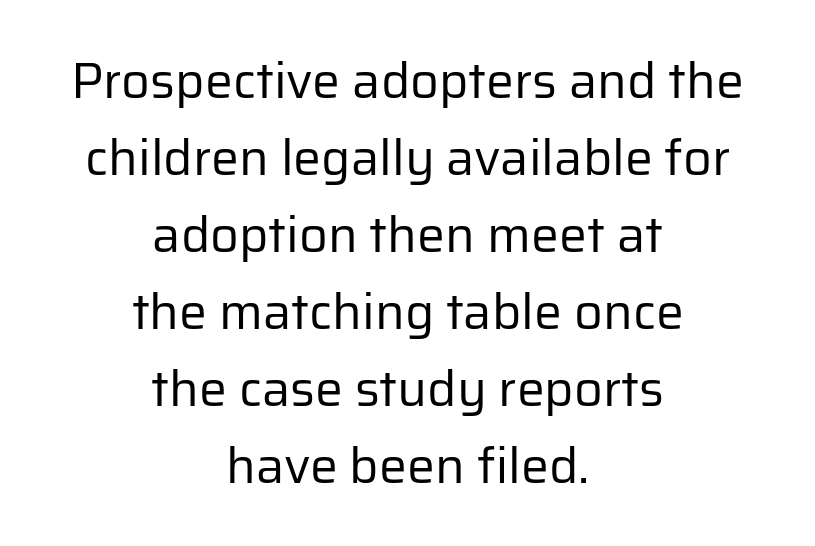
Look at the tracking — it's just the regular setting, nothing added. These lines are rendered in a variable-pitch font. This is not heavy type; no bold has been used. Unlike a traditional serif, this face leaves its strokes unadorned. A roman cut, with each character standing at attention. Anything drawn beneath the words? Only blank space.
